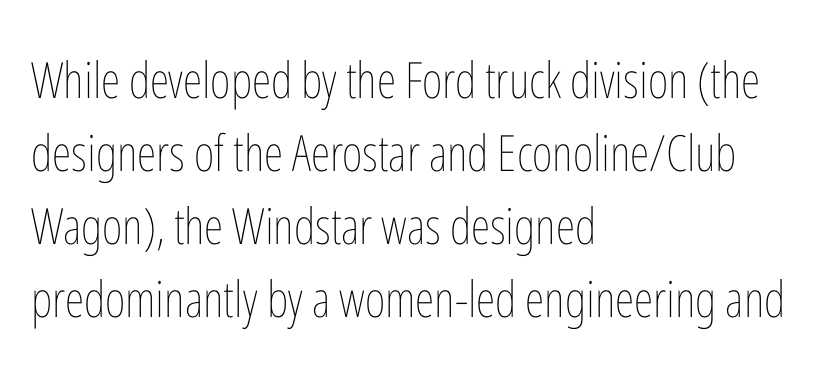
The image shows 50 px thin, condensed type, upright; set left-aligned, normal line spacing (1.46x), normal letter spacing, not underlined; low stroke contrast and a medium x-height.
